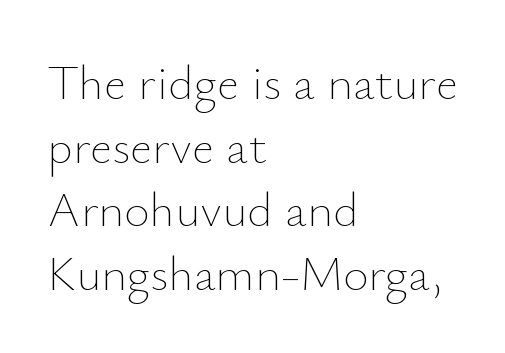
The image shows 49 px thin type, upright; set left-aligned, normal line spacing (1.3x), normal letter spacing, not underlined; low stroke contrast and a small x-height.
